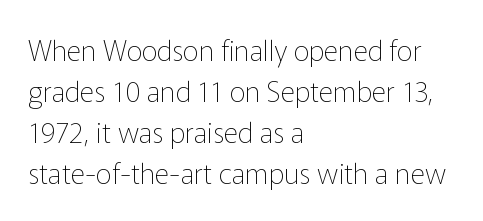
Is the stroke heavy? The answer is a plain regular-or-lighter. Between one letter and the next there's only the usual sliver of space. Unmarked baselines from the first word to the last. Evenly set lines give the paragraph a standard silhouette.
